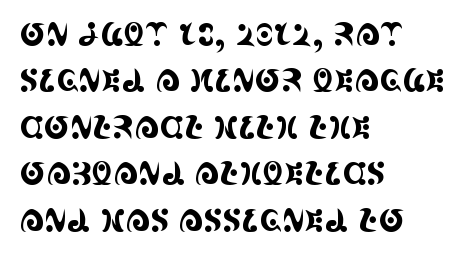
{"serif": "yes", "italic": "no", "width": "condensed", "x_height": "large", "monospaced": "no", "underline": "no", "align": "left", "line_spacing": "normal", "line_spacing_ratio": 1.5, "letter_spacing": "normal", "letter_spacing_em": 0.0, "glyph_px": 31}
